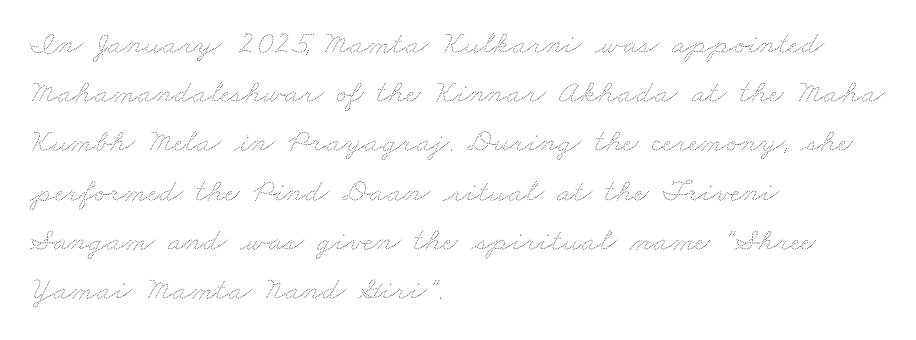
The image shows 33 px thin, wide type; set left-aligned, normal line spacing (1.49x), normal letter spacing, not underlined; medium stroke contrast and a small x-height.
